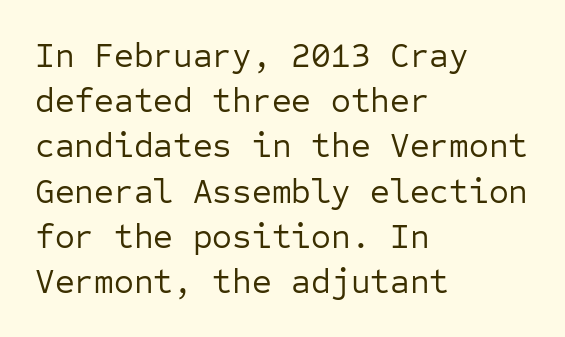
Q: Is the text bold? A: No.
Q: Is the text italic (slanted)? A: No, it is upright.
Q: Is the typeface a serif or a sans-serif typeface? A: Sans-serif.
Q: Is the text underlined? A: No.
Q: How is the paragraph aligned? A: Left-aligned.
Q: Is the spacing between letters normal or unusually wide? A: Normal.
Q: Is the spacing between lines tight, normal or loose? A: Normal.
Q: Width (condensed, normal, or wide)? A: Normal.
Q: Stroke contrast? A: Low.
Q: x-height? A: Medium.
Q: Monospaced? A: Yes.
